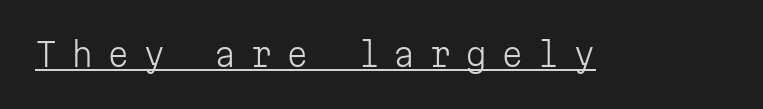
{"serif": "no", "italic": "no", "bold": "no", "weight": "light", "width": "normal", "stroke_contrast": "low", "x_height": "medium", "monospaced": "yes", "underline": "yes", "letter_spacing": "wide", "letter_spacing_em": 0.42, "glyph_px": 32}
